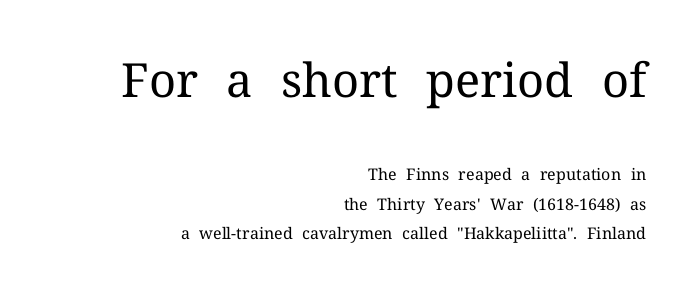
{"serif": "yes", "italic": "no", "bold": "no", "weight": "regular", "width": "normal", "stroke_contrast": "medium", "x_height": "medium", "monospaced": "no", "underline": "no", "align": "right", "line_spacing_ratio": 1.84, "letter_spacing": "normal", "letter_spacing_em": 0.0, "larger_block": "first", "size_ratio": 2.94, "glyph_px": 47}
